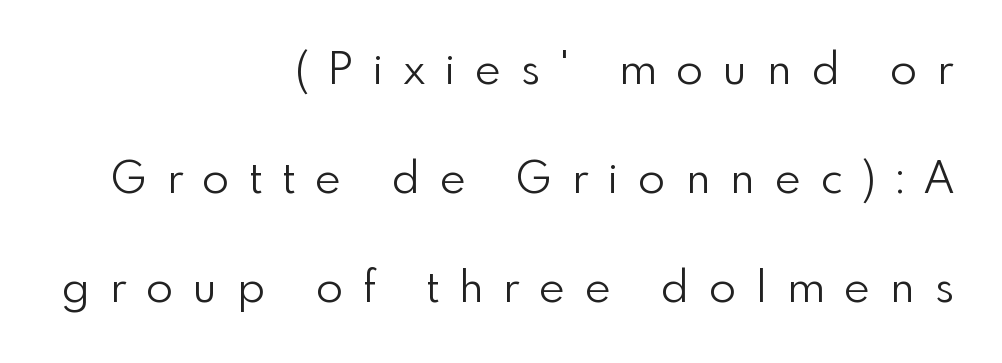
The image shows 44 px light sans-serif type, upright; set right-aligned, loose line spacing (2.48x), unusually wide letter spacing (+0.46 em), not underlined; a small x-height.
